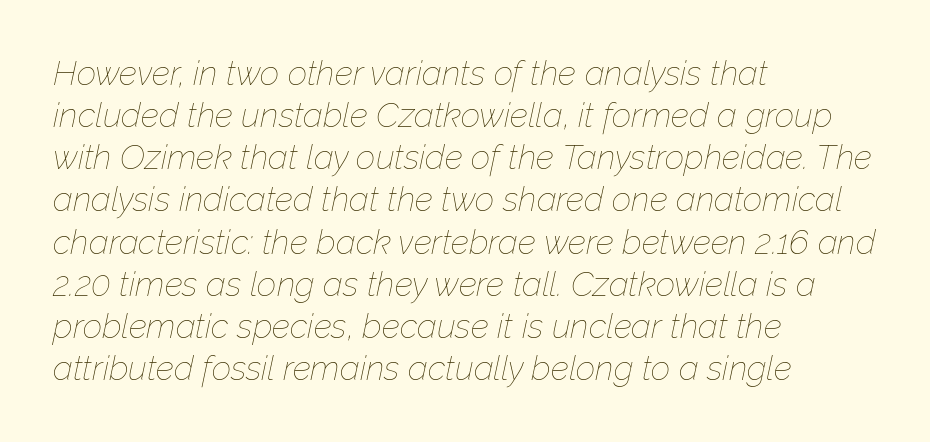
{"italic": "yes", "lean": "right", "slant_degrees": 12, "bold": "no", "weight": "thin", "width": "normal", "stroke_contrast": "low", "x_height": "medium", "monospaced": "no", "underline": "no", "align": "left", "line_spacing_ratio": 1.24, "letter_spacing": "normal", "letter_spacing_em": 0.0, "glyph_px": 34}
